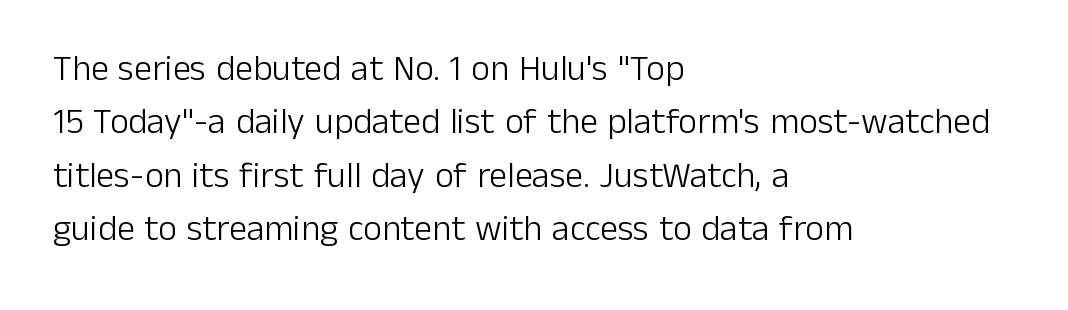
Q: Is the text bold? A: No.
Q: Is the text italic (slanted)? A: No, it is upright.
Q: Is the typeface a serif or a sans-serif typeface? A: Sans-serif.
Q: Is the text underlined? A: No.
Q: How is the paragraph aligned? A: Left-aligned.
Q: Is the spacing between letters normal or unusually wide? A: Normal.
Q: Is the spacing between lines tight, normal or loose? A: Normal.
Q: Width (condensed, normal, or wide)? A: Normal.
Q: Stroke contrast? A: Low.
Q: x-height? A: Medium.
Q: Monospaced? A: No.
